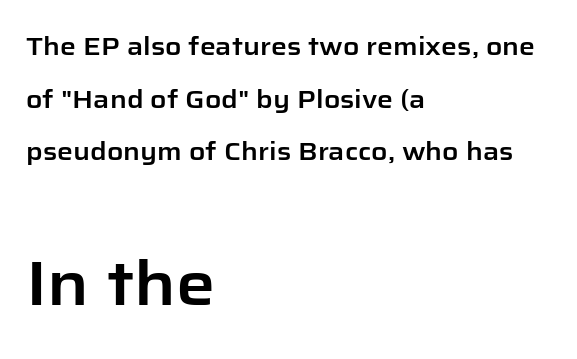
Q: Is the text italic (slanted)? A: No, it is upright.
Q: Is the typeface a serif or a sans-serif typeface? A: Sans-serif.
Q: Is the text underlined? A: No.
Q: How is the paragraph aligned? A: Left-aligned.
Q: Is the spacing between letters normal or unusually wide? A: Normal.
Q: Is the spacing between lines tight, normal or loose? A: Loose.
Q: Which block of text is set in a larger size, the first (top) or the second (bottom)? A: The second (bottom) one.
Q: Width (condensed, normal, or wide)? A: Normal.
Q: Stroke contrast? A: Low.
Q: x-height? A: Medium.
Q: Monospaced? A: No.
